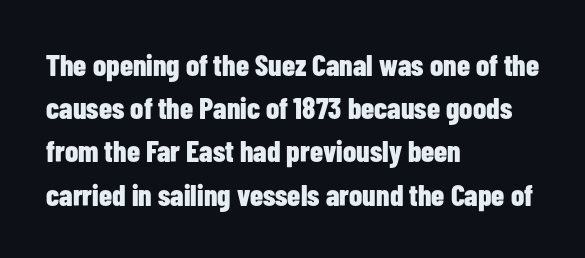
The specimen omits any rule beneath the text block's lines. These lines carry a lot of weight — the face is fully bold. These lines are composed in type without serifs. This sample keeps an unexceptional amount of space between lines. Do the characters align in a grid? No, the font is proportional.
